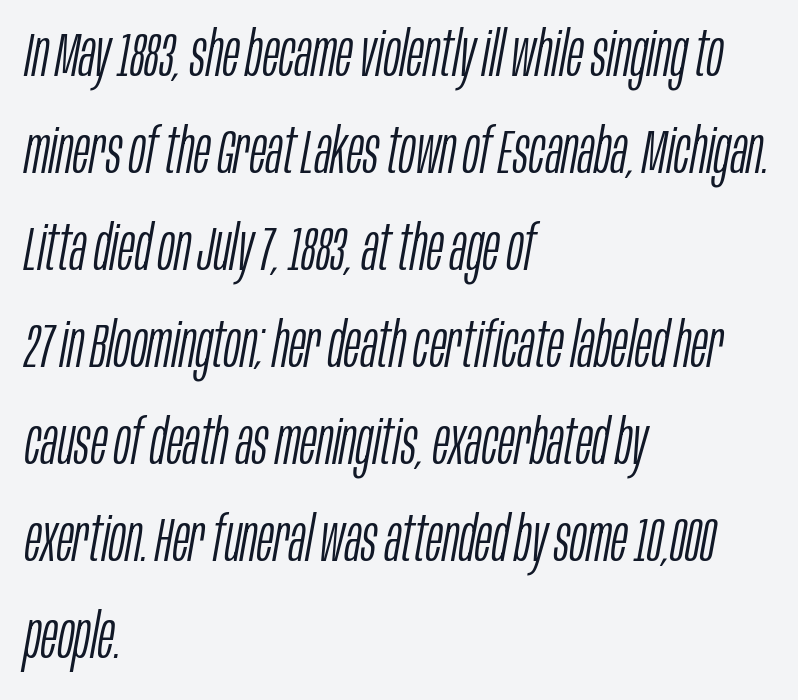
Q: Is the text bold? A: No.
Q: Is the text italic (slanted)? A: Yes, it leans right by about 10 degrees.
Q: Is the text underlined? A: No.
Q: How is the paragraph aligned? A: Left-aligned.
Q: Is the spacing between letters normal or unusually wide? A: Normal.
Q: Is the spacing between lines tight, normal or loose? A: Normal.
Q: Width (condensed, normal, or wide)? A: Condensed.
Q: Stroke contrast? A: Low.
Q: x-height? A: Large.
Q: Monospaced? A: No.
